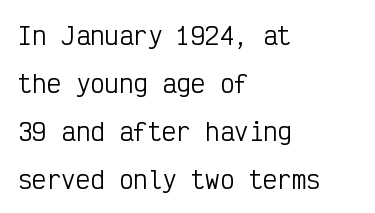
Q: Is the text bold? A: No.
Q: Is the text italic (slanted)? A: No, it is upright.
Q: Is the text underlined? A: No.
Q: How is the paragraph aligned? A: Left-aligned.
Q: Is the spacing between letters normal or unusually wide? A: Normal.
Q: Is the spacing between lines tight, normal or loose? A: Loose.
